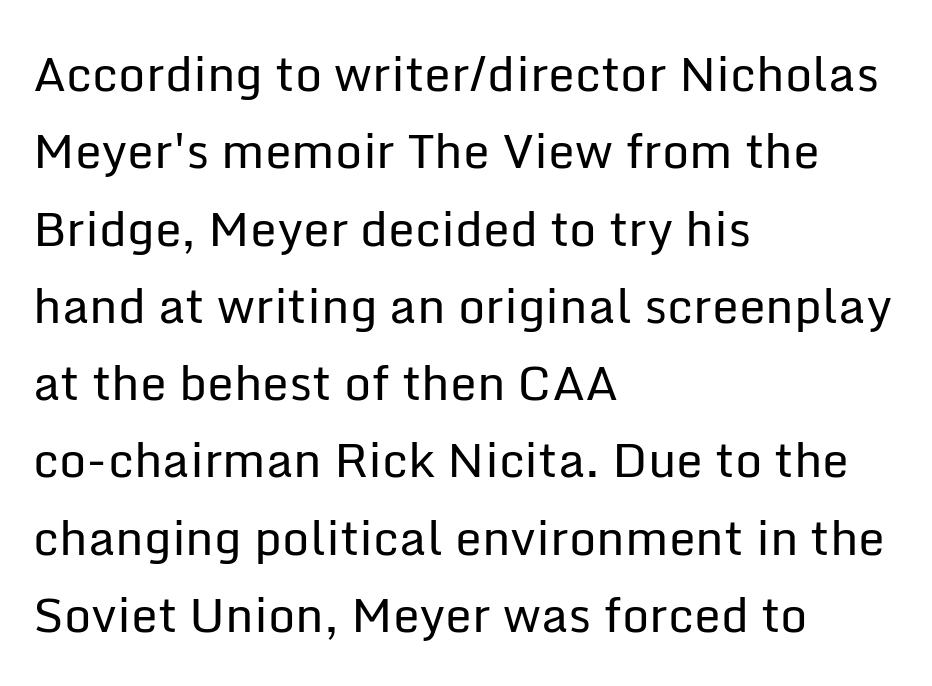
The weight would be labelled regular, book, light, or lighter still. Each line starts at the same left margin while the right side varies. Just letters on the line, the space beneath them empty. Rendered with straight, roman letterforms.
